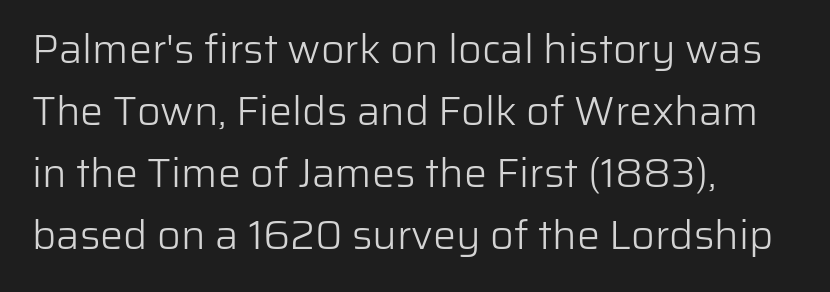
Q: Is the text bold? A: No.
Q: Is the text italic (slanted)? A: No, it is upright.
Q: Is the typeface a serif or a sans-serif typeface? A: Sans-serif.
Q: Is the text underlined? A: No.
Q: How is the paragraph aligned? A: Left-aligned.
Q: Is the spacing between letters normal or unusually wide? A: Normal.
Q: Is the spacing between lines tight, normal or loose? A: Normal.
Q: Width (condensed, normal, or wide)? A: Normal.
Q: Stroke contrast? A: Low.
Q: x-height? A: Medium.
Q: Monospaced? A: No.
